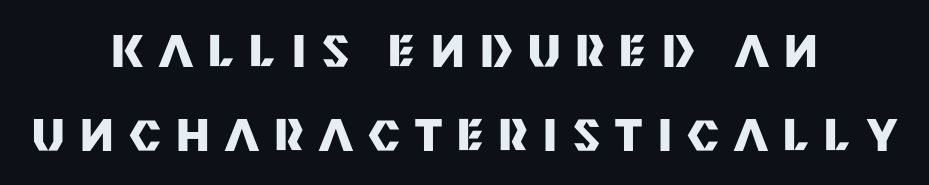
You can tell from the bare stems that sans-serif type was used. Bold? Absolutely — the strokes are thick and heavy. Both edges are ragged and mirror each other, which tells us the setting is centered. These lines have a slow, spaced-out rhythm from letter to letter.
